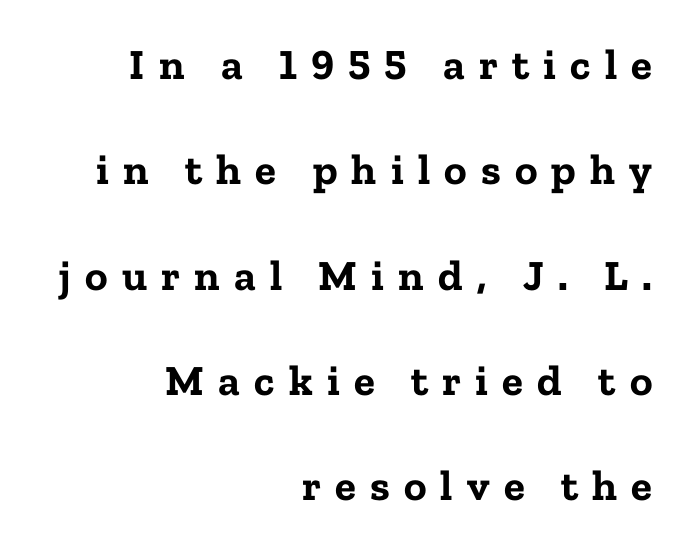
The image shows 43 px bold serif type, upright; set right-aligned, loose line spacing (2.45x), unusually wide letter spacing (+0.33 em), not underlined; low stroke contrast and a medium x-height.
